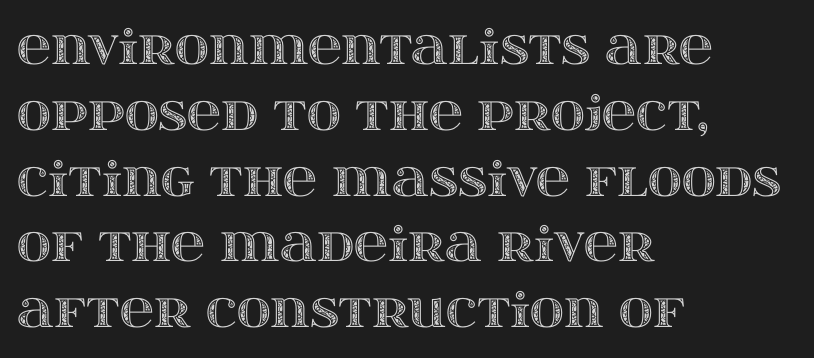
Q: Is the text italic (slanted)? A: No, it is upright.
Q: Is the text underlined? A: No.
Q: How is the paragraph aligned? A: Left-aligned.
Q: Is the spacing between letters normal or unusually wide? A: Normal.
Q: Is the spacing between lines tight, normal or loose? A: Normal.
Q: Width (condensed, normal, or wide)? A: Wide.
Q: x-height? A: Large.
Q: Monospaced? A: No.
